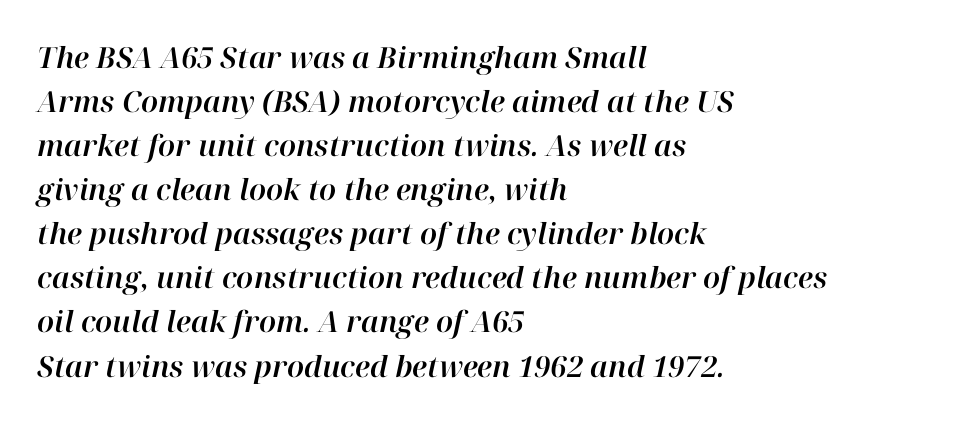
{"italic": "yes", "lean": "right", "slant_degrees": 12, "width": "normal", "stroke_contrast": "high", "x_height": "medium", "monospaced": "no", "underline": "no", "align": "left", "line_spacing": "normal", "line_spacing_ratio": 1.52, "letter_spacing": "normal", "letter_spacing_em": 0.0, "glyph_px": 29}
